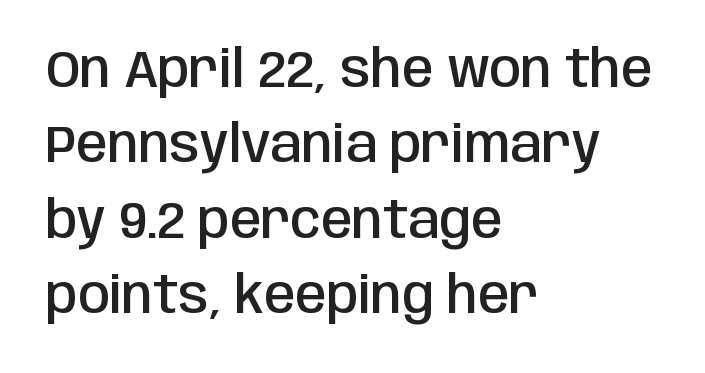
The image shows 51 px semibold, condensed sans-serif type, upright; set left-aligned, normal line spacing (1.48x), normal letter spacing, not underlined; low stroke contrast and a large x-height.
